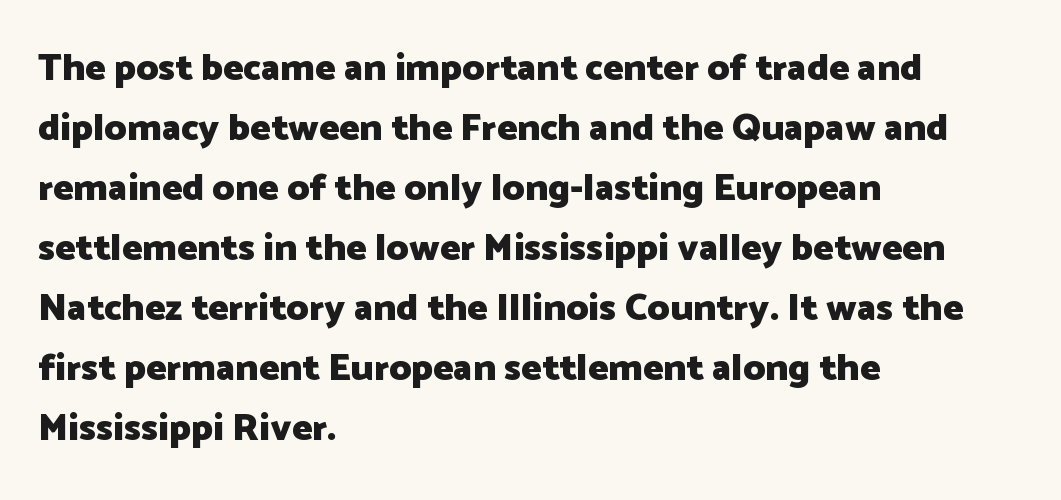
The image shows 38 px heavy sans-serif type, upright; set left-aligned, normal line spacing (1.58x), normal letter spacing, not underlined; low stroke contrast and a medium x-height.
